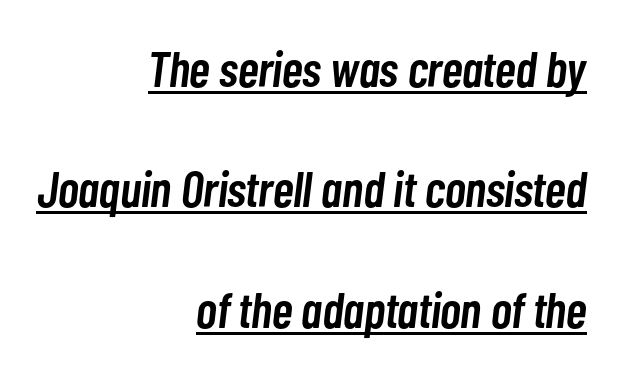
The image shows 50 px semibold, condensed type, italic (leaning right); set right-aligned, loose line spacing (2.41x), normal letter spacing, underlined; low stroke contrast and a medium x-height.
